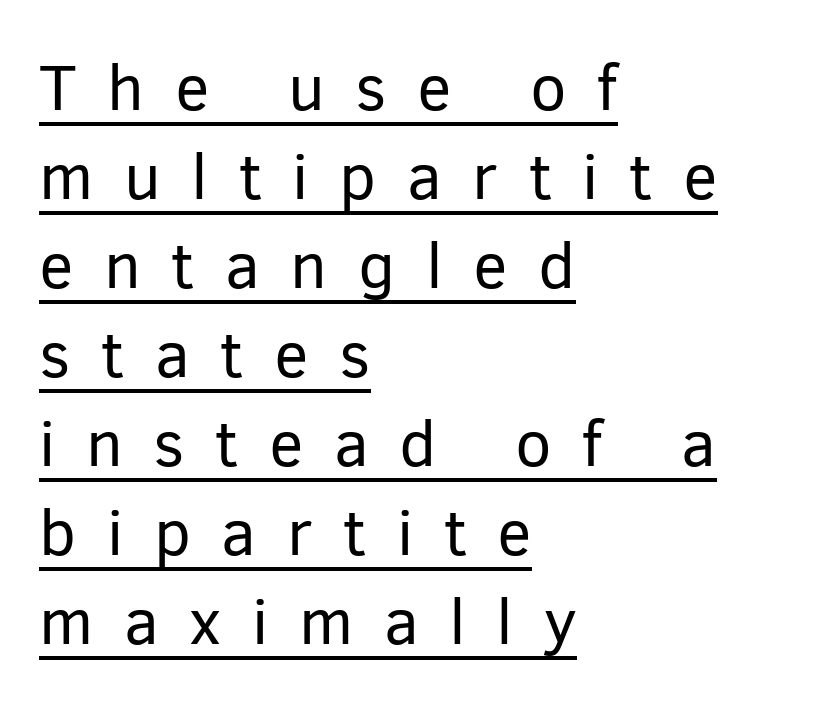
Q: Is the text bold? A: No.
Q: Is the text italic (slanted)? A: No, it is upright.
Q: Is the typeface a serif or a sans-serif typeface? A: Sans-serif.
Q: Is the text underlined? A: Yes.
Q: How is the paragraph aligned? A: Left-aligned.
Q: Is the spacing between letters normal or unusually wide? A: Unusually wide.
Q: Is the spacing between lines tight, normal or loose? A: Normal.
Q: Width (condensed, normal, or wide)? A: Normal.
Q: Stroke contrast? A: Low.
Q: x-height? A: Medium.
Q: Monospaced? A: No.
